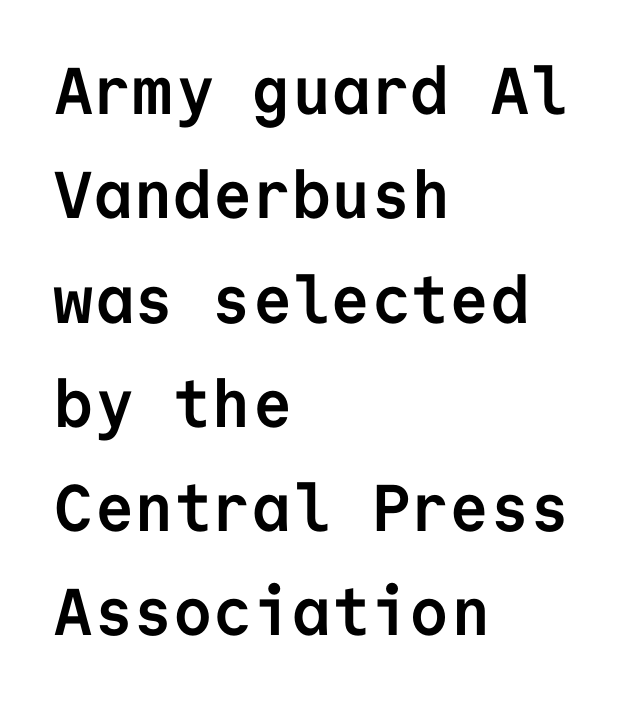
{"serif": "no", "italic": "no", "bold": "yes", "weight": "semibold", "width": "normal", "stroke_contrast": "low", "x_height": "medium", "monospaced": "yes", "underline": "no", "align": "left", "line_spacing": "normal", "line_spacing_ratio": 1.58, "letter_spacing": "normal", "letter_spacing_em": 0.0, "glyph_px": 66}
